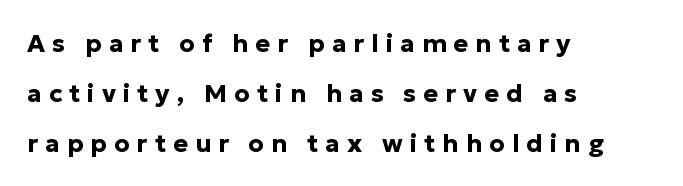
{"italic": "no", "bold": "yes", "underline": "no", "align": "left", "line_spacing": "loose", "line_spacing_ratio": 2.0, "letter_spacing": "wide", "letter_spacing_em": 0.28, "glyph_px": 25}
